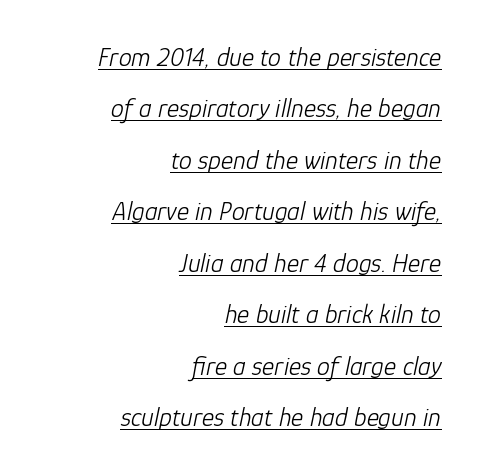
{"italic": "yes", "lean": "right", "slant_degrees": 12, "bold": "no", "underline": "yes", "align": "right", "line_spacing": "loose", "line_spacing_ratio": 1.98, "letter_spacing": "normal", "letter_spacing_em": 0.0, "glyph_px": 26}
